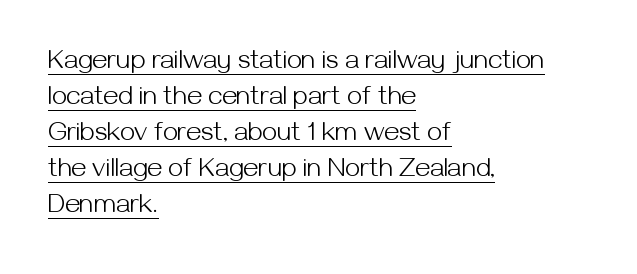
Q: Is the text bold? A: No.
Q: Is the text italic (slanted)? A: No, it is upright.
Q: Is the text underlined? A: Yes.
Q: How is the paragraph aligned? A: Left-aligned.
Q: Is the spacing between letters normal or unusually wide? A: Normal.
Q: Is the spacing between lines tight, normal or loose? A: Normal.
